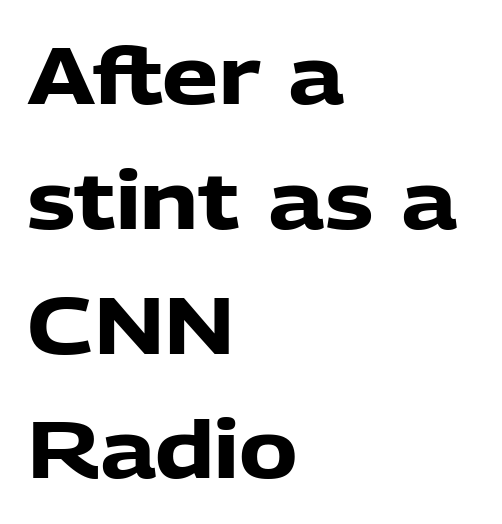
Short and long lines alike share a common starting point at left. It's the straight-up-and-down kind of type. Inter-character spacing is left at the font's built-in metrics. Spacing verdict: proportional, widths tailored to each character. Only glyphs here, with clear space below each row.
